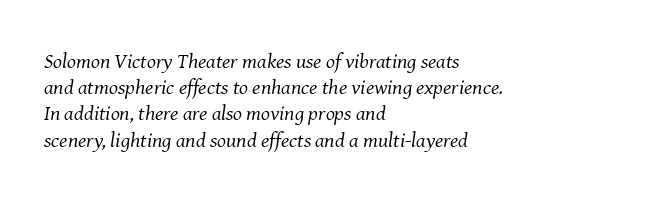
Each line starts at the same left margin while the right side varies. Looking at the ascenders, they clearly lean. A typesetter would call this leading conventional body-copy spacing. Does extra space separate the letters? No, they use regular spacing.
